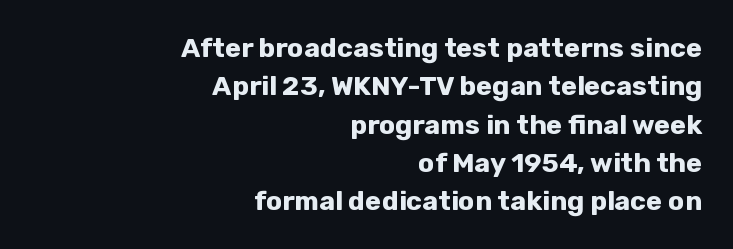
The image shows 27 px bold type, upright; set right-aligned, normal line spacing (1.42x), normal letter spacing, not underlined.
